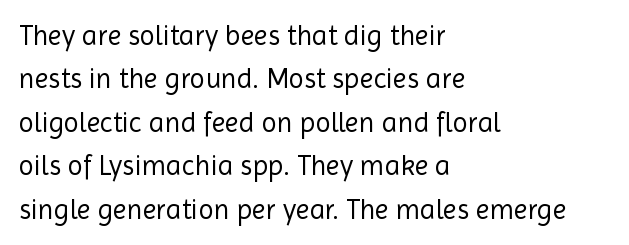
The block of text has a typical density, with ordinary space between rows. The passage is arranged the way most books set body copy — flush left. Every stem runs plumb, perpendicular to the baseline. Is the stroke heavy? The answer is a plain regular-or-lighter. The letters advance in unequal steps, a hallmark of proportional type.
